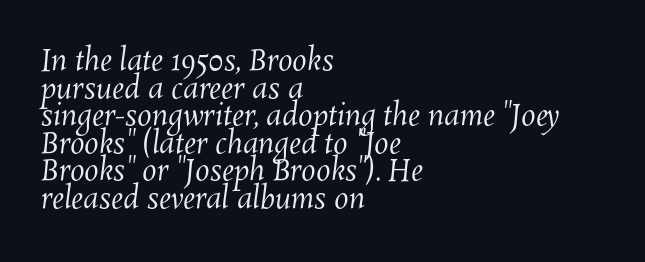
Visually the block forms a straight wall on the left and a jagged coastline on the right. Characters follow at the spacing the type designer built in. The baseline area is clear. Tightly led — the rows are bunched.
